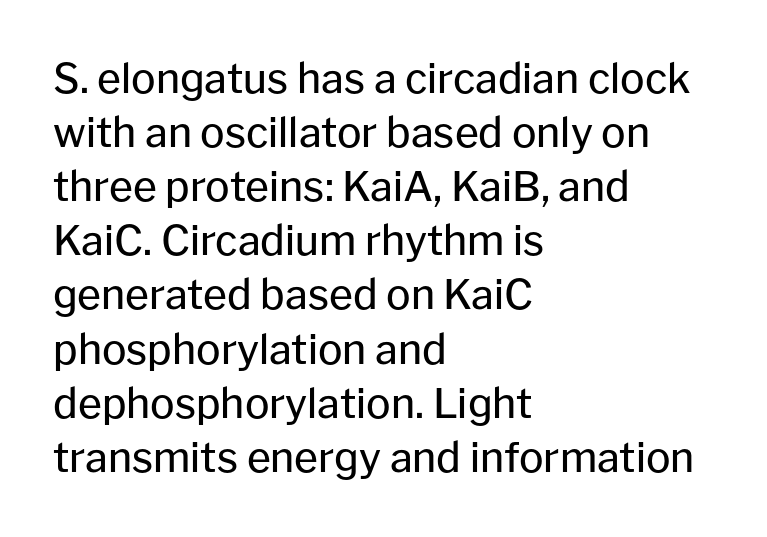
{"serif": "no", "italic": "no", "bold": "no", "weight": "regular", "width": "normal", "stroke_contrast": "low", "x_height": "medium", "monospaced": "no", "underline": "no", "align": "left", "line_spacing": "normal", "line_spacing_ratio": 1.32, "letter_spacing": "normal", "letter_spacing_em": 0.0, "glyph_px": 41}
